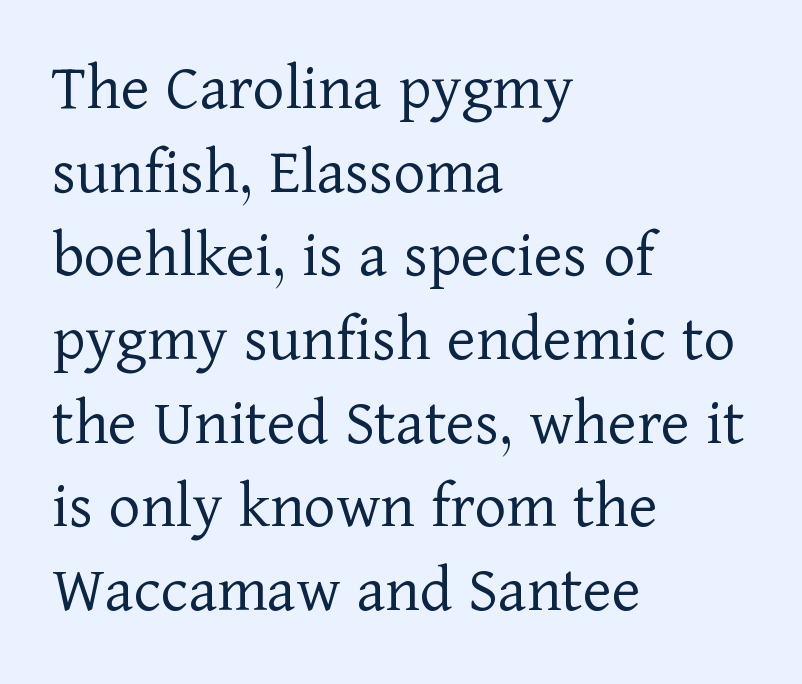
{"serif": "yes", "italic": "no", "bold": "no", "weight": "light", "width": "normal", "stroke_contrast": "low", "x_height": "medium", "monospaced": "no", "underline": "no", "align": "left", "line_spacing_ratio": 1.23, "letter_spacing": "normal", "letter_spacing_em": 0.0, "glyph_px": 68}
